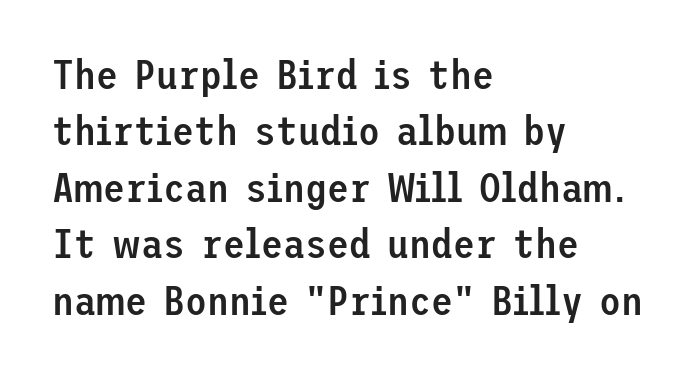
Q: Is the text bold? A: Semi-bold.
Q: Is the text italic (slanted)? A: No, it is upright.
Q: Is the typeface a serif or a sans-serif typeface? A: Sans-serif.
Q: Is the text underlined? A: No.
Q: How is the paragraph aligned? A: Left-aligned.
Q: Is the spacing between letters normal or unusually wide? A: Normal.
Q: Is the spacing between lines tight, normal or loose? A: Normal.
Q: Width (condensed, normal, or wide)? A: Normal.
Q: Stroke contrast? A: Low.
Q: x-height? A: Medium.
